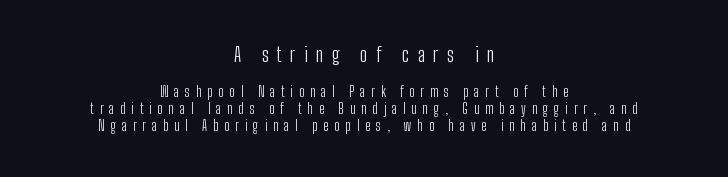
Which chunk is bigger? The first one — the top block dwarfs the bottom. Check under the words: just untouched page. Leftover space on each line is divided equally before and after the words. How are the letters spaced? Widely, with obvious added tracking.
